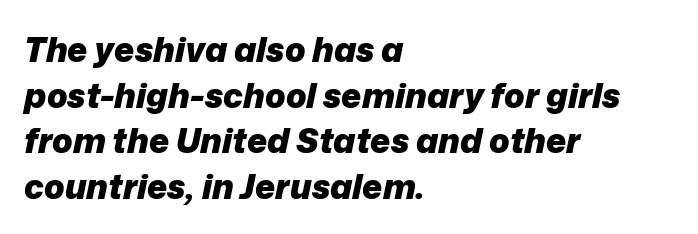
The image shows 34 px heavy type, italic (leaning right); set left-aligned, normal line spacing (1.34x), normal letter spacing, not underlined; low stroke contrast and a medium x-height.
